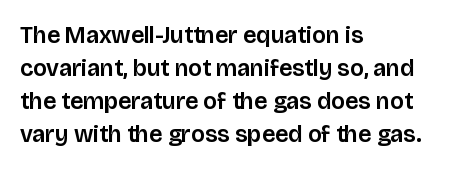
The lines are quadded left. Does extra space separate the letters? No, they use regular spacing. Tall strokes in this sample are plumb rather than angled. Notice how descenders clear the ascenders below comfortably — that's standard leading. This rendering features lettering with no underline.
